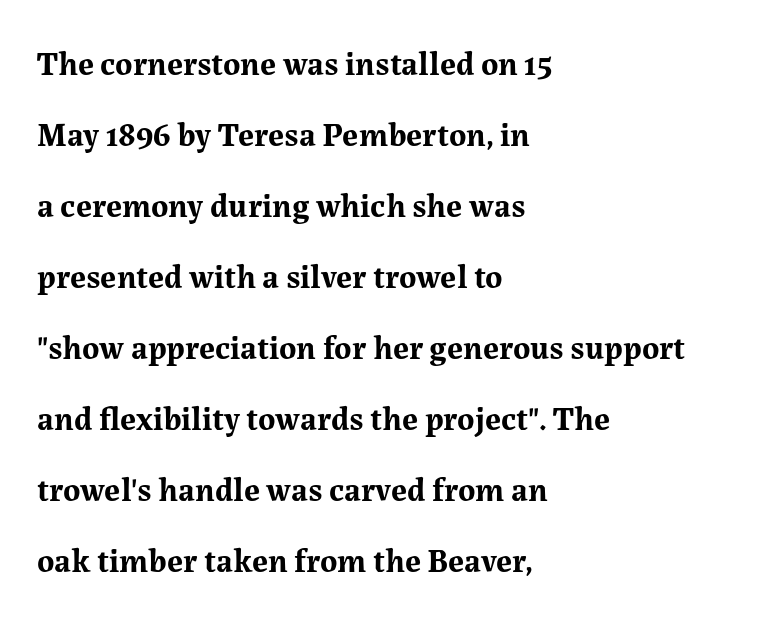
Q: Is the text bold? A: Yes.
Q: Is the text italic (slanted)? A: No, it is upright.
Q: Is the typeface a serif or a sans-serif typeface? A: Serif.
Q: Is the text underlined? A: No.
Q: How is the paragraph aligned? A: Left-aligned.
Q: Is the spacing between letters normal or unusually wide? A: Normal.
Q: Is the spacing between lines tight, normal or loose? A: Loose.
Q: Width (condensed, normal, or wide)? A: Normal.
Q: Stroke contrast? A: Medium.
Q: x-height? A: Medium.
Q: Monospaced? A: No.
